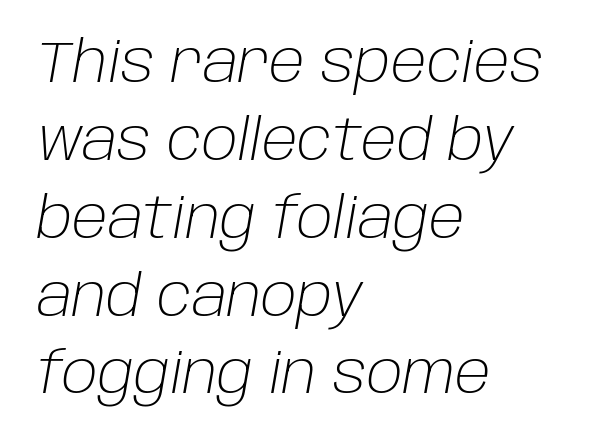
Q: Is the text bold? A: No.
Q: Is the text italic (slanted)? A: Yes, it leans right by about 10 degrees.
Q: Is the text underlined? A: No.
Q: How is the paragraph aligned? A: Left-aligned.
Q: Is the spacing between letters normal or unusually wide? A: Normal.
Q: Is the spacing between lines tight, normal or loose? A: Normal.
Q: Width (condensed, normal, or wide)? A: Normal.
Q: Stroke contrast? A: Low.
Q: x-height? A: Large.
Q: Monospaced? A: No.
